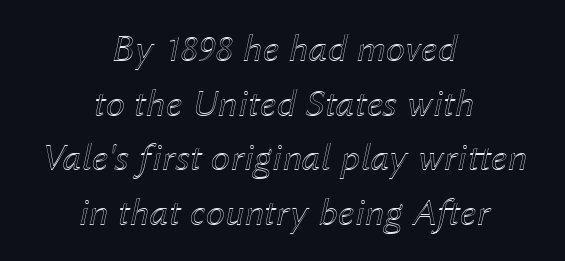
Centered paragraph, ragged on both sides. The passage shown is typed in a proportional face where columns would drift. Summary of vertical rhythm: regular, with standard interline spacing. A typesetter would mark this as italic. The glyphs are unaccompanied by any horizontal stroke below them.
